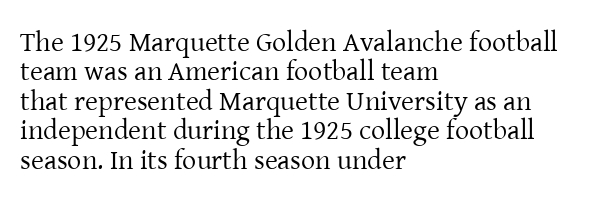
{"serif": "yes", "italic": "no", "bold": "no", "weight": "regular", "width": "normal", "stroke_contrast": "low", "x_height": "medium", "monospaced": "no", "underline": "no", "align": "left", "line_spacing": "tight", "line_spacing_ratio": 1.05, "letter_spacing": "normal", "letter_spacing_em": 0.0, "glyph_px": 28}
